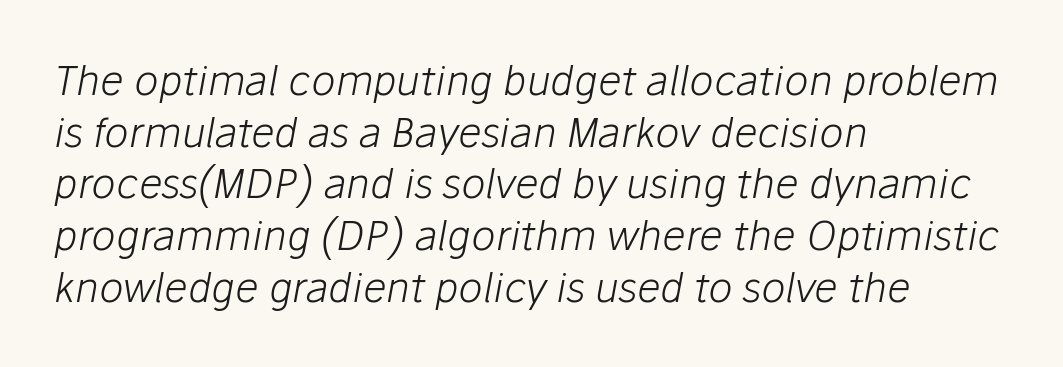
Leading: standard. Nothing heavy about these letters — not bold at all. You can tell it's italic because the verticals aren't actually vertical. The typesetter chose a ragged-right arrangement here. This rendering leaves character spacing at its baseline value.
